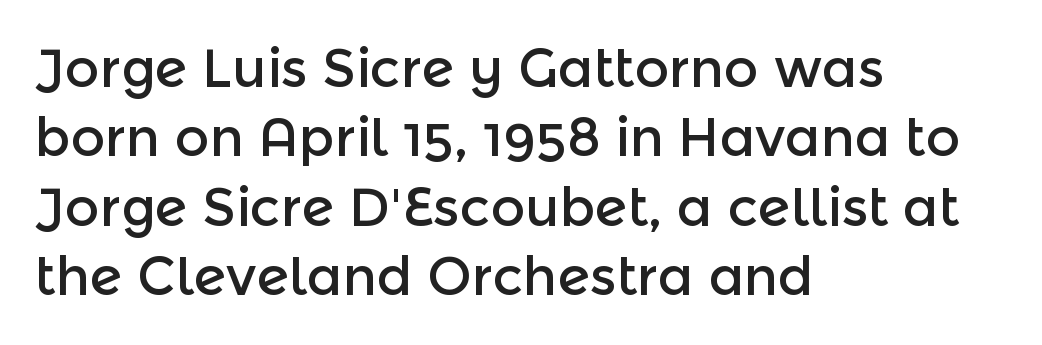
The axis of the letterforms is exactly vertical. The words here are not underlined. Spacing between characters is what you'd get straight out of the box. The rag falls on the right side of this text block. To sum up the face: it is a sans, with no serifs.
